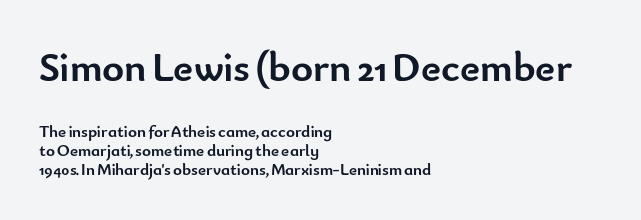
Summary of weight: heavy, a full bold. Reading down the block, your eye returns to a fixed left position each line. Horizontal bands of white between lines are thin slivers. Bigger letters appear in the top chunk; the bottom chunk is reduced. When letters stand straight like this, we call the style roman or upright.
